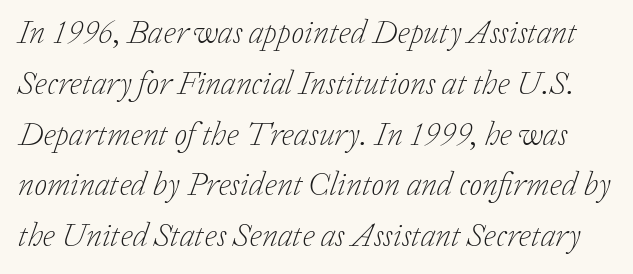
The image shows 33 px light serif type, italic (leaning right); set normal line spacing (1.54x), normal letter spacing, not underlined; low stroke contrast and a medium x-height.
